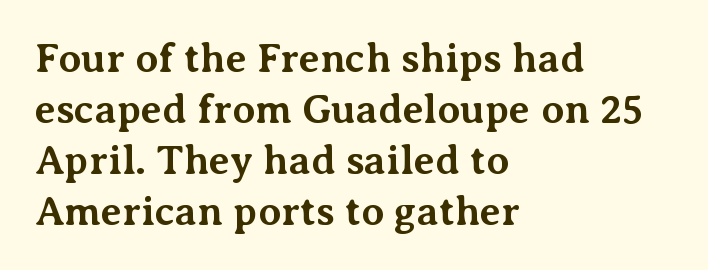
{"serif": "yes", "italic": "no", "bold": "yes", "weight": "bold", "width": "normal", "stroke_contrast": "medium", "x_height": "medium", "monospaced": "no", "underline": "no", "align": "left", "line_spacing_ratio": 1.24, "letter_spacing": "normal", "letter_spacing_em": 0.0, "glyph_px": 41}
